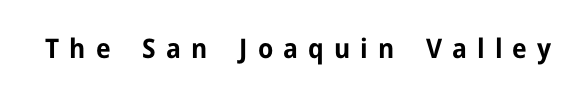
Honestly, the letter spacing is so wide it's the main thing you notice. Weight check: bold — yes, fully. Characters remain perfectly vertical along every line. The space beneath each line is pristine and unruled.
